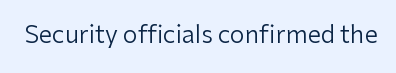
{"italic": "no", "bold": "no", "underline": "no", "letter_spacing": "normal", "letter_spacing_em": 0.0, "glyph_px": 24}
